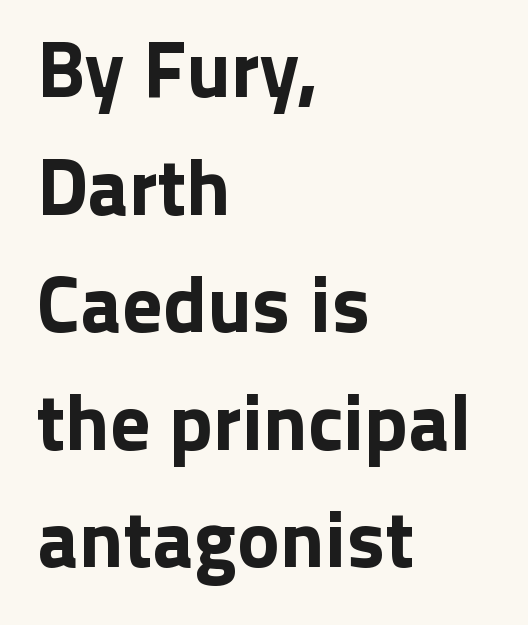
The image shows 80 px sans-serif type, upright; set left-aligned, normal line spacing (1.47x), normal letter spacing, not underlined; low stroke contrast and a medium x-height.
